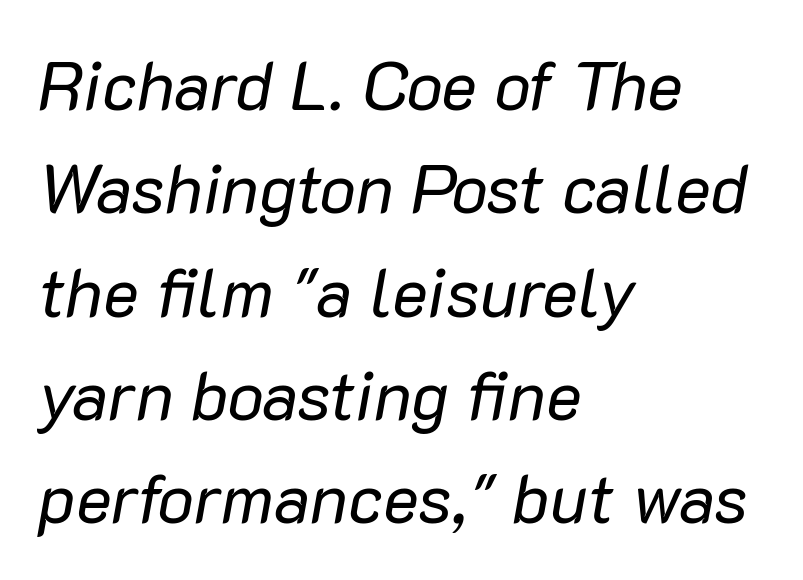
The image shows 68 px regular-weight type, italic (leaning right); set left-aligned, normal line spacing (1.52x), normal letter spacing, not underlined; low stroke contrast and a medium x-height.
